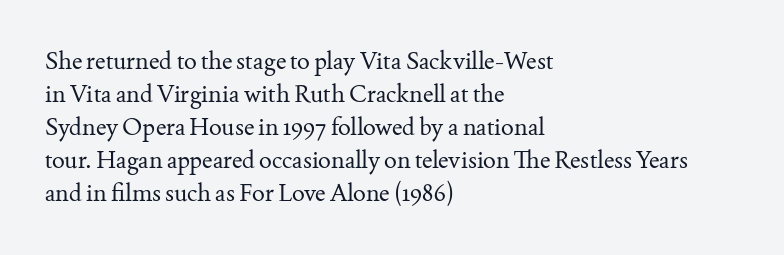
Horizontally, the lines are justified to the leading edge only. A roman cut, with each character standing at attention. The lines sit at an ordinary, default distance from one another. The font sits on the lighter half of the weight spectrum, regular included. Just letters on the line, the space beneath them empty. Standard letterfit; no display-style spreading of the glyphs.
